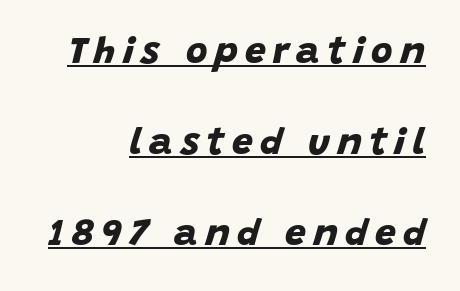
Heft: maximum for text — a bold. Letter spacing: wide. Regarding serifs, this sample does without them. The sample's only ornament is a line tracing under the words.
